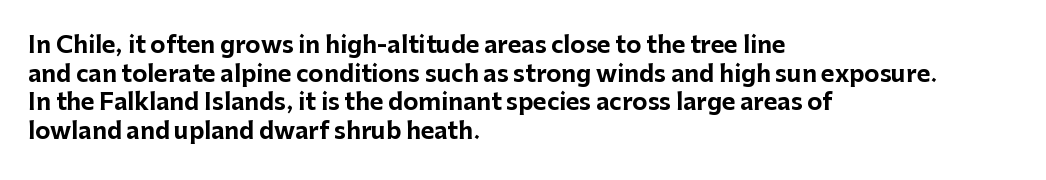
Q: Is the text bold? A: Yes.
Q: Is the text italic (slanted)? A: No, it is upright.
Q: Is the text underlined? A: No.
Q: How is the paragraph aligned? A: Left-aligned.
Q: Is the spacing between letters normal or unusually wide? A: Normal.
